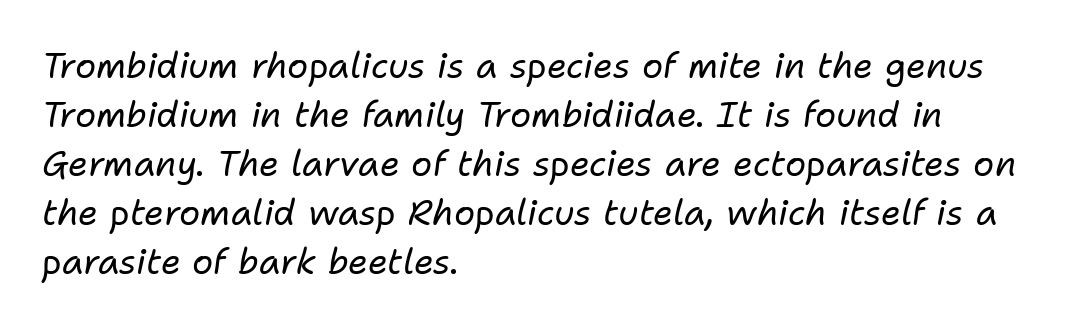
The image shows 35 px regular-weight type, italic (leaning right); set left-aligned, normal line spacing (1.4x), normal letter spacing, not underlined; low stroke contrast and a medium x-height.
